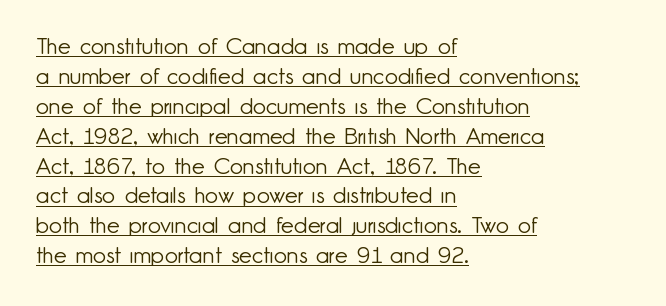
The image shows 23 px text type, upright; set left-aligned, normal line spacing (1.3x), normal letter spacing, underlined.
